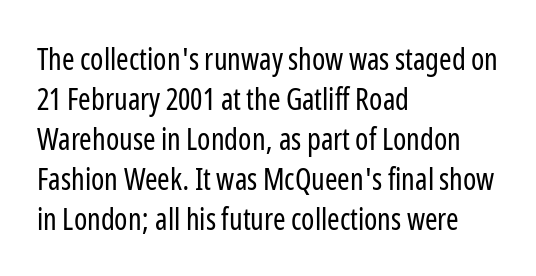
Upright lettering throughout. Where is the straight margin? On the left. These glyphs show unthickened strokes, regular width or finer. Spacing verdict: proportional, widths tailored to each character. The lines sit at an ordinary, default distance from one another.
